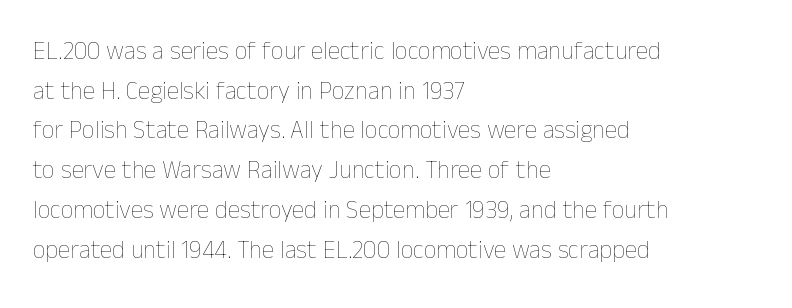
Q: Is the text bold? A: No.
Q: Is the text italic (slanted)? A: No, it is upright.
Q: Is the text underlined? A: No.
Q: How is the paragraph aligned? A: Left-aligned.
Q: Is the spacing between letters normal or unusually wide? A: Normal.
Q: Is the spacing between lines tight, normal or loose? A: Normal.
